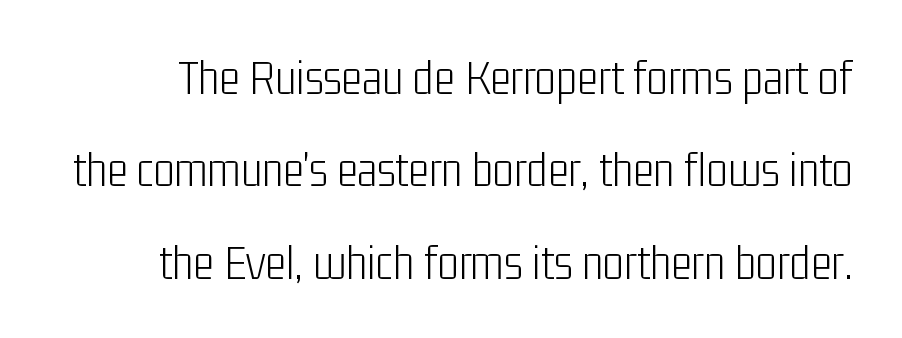
Q: Is the text bold? A: No.
Q: Is the text italic (slanted)? A: No, it is upright.
Q: Is the typeface a serif or a sans-serif typeface? A: Sans-serif.
Q: Is the text underlined? A: No.
Q: Is the spacing between letters normal or unusually wide? A: Normal.
Q: Width (condensed, normal, or wide)? A: Condensed.
Q: Stroke contrast? A: Low.
Q: x-height? A: Medium.
Q: Monospaced? A: No.
